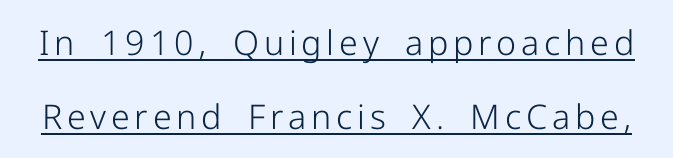
{"serif": "no", "italic": "no", "bold": "no", "weight": "light", "width": "normal", "stroke_contrast": "low", "x_height": "medium", "monospaced": "no", "underline": "yes", "line_spacing": "loose", "line_spacing_ratio": 2.19, "glyph_px": 34}
